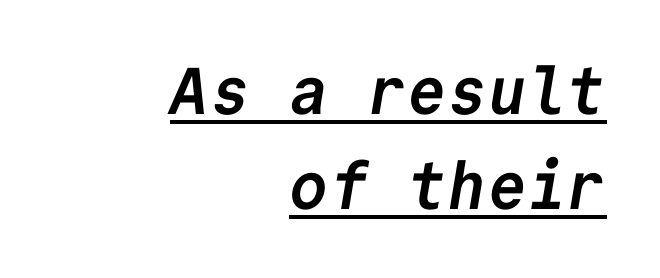
{"serif": "no", "bold": "yes", "weight": "semibold", "width": "normal", "stroke_contrast": "low", "x_height": "medium", "monospaced": "yes", "underline": "yes", "align": "right", "line_spacing": "normal", "line_spacing_ratio": 1.44, "letter_spacing": "normal", "letter_spacing_em": 0.0, "glyph_px": 66}
